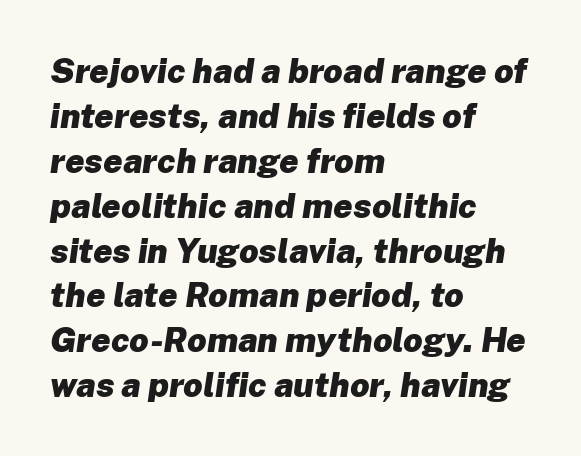
{"italic": "yes", "lean": "right", "slant_degrees": 8, "bold": "yes", "weight": "heavy", "width": "normal", "stroke_contrast": "low", "x_height": "medium", "monospaced": "no", "underline": "no", "align": "left", "line_spacing": "normal", "line_spacing_ratio": 1.32, "letter_spacing": "normal", "letter_spacing_em": 0.0, "glyph_px": 34}
